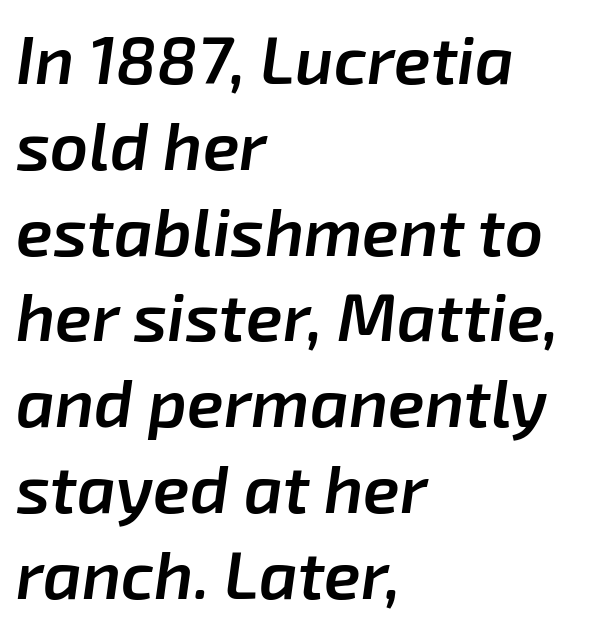
A student would call this left alignment; a typographer would say flush left, rag right. The passage shown has conventional tracking throughout. One glance says typical: line gaps are just what's usual. Bare-footed words on every line.
